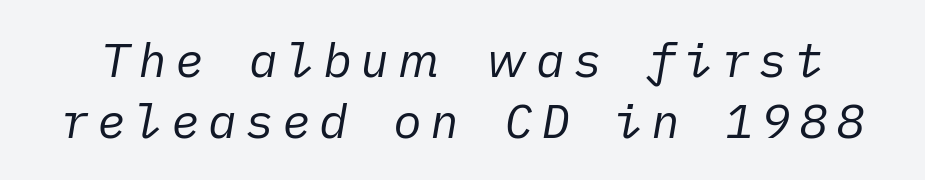
The image shows 48 px regular-weight type, italic (leaning right); set normal line spacing (1.28x), not underlined; low stroke contrast and a medium x-height.
